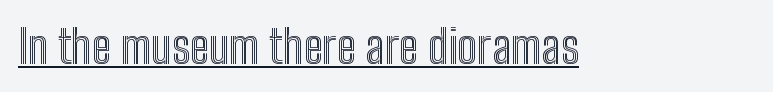
The image shows 46 px condensed type, upright; set normal letter spacing, underlined; a medium x-height.
